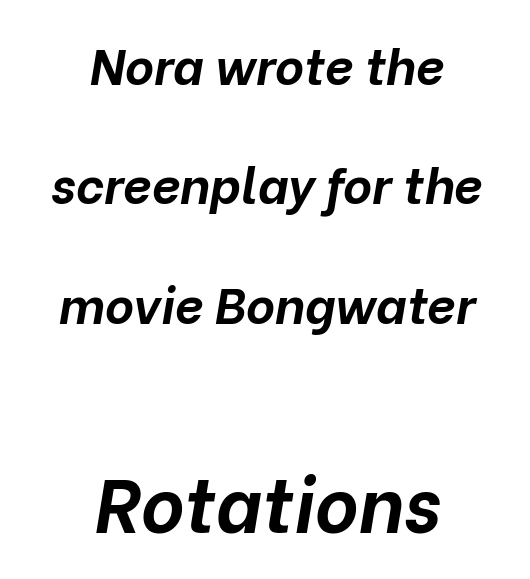
Q: Is the text bold? A: Yes.
Q: Is the text italic (slanted)? A: Yes, it leans right by about 10 degrees.
Q: Is the text underlined? A: No.
Q: How is the paragraph aligned? A: Centered.
Q: Is the spacing between letters normal or unusually wide? A: Normal.
Q: Is the spacing between lines tight, normal or loose? A: Loose.
Q: Which block of text is set in a larger size, the first (top) or the second (bottom)? A: The second (bottom) one.
Q: Width (condensed, normal, or wide)? A: Normal.
Q: Stroke contrast? A: Low.
Q: x-height? A: Medium.
Q: Monospaced? A: No.
